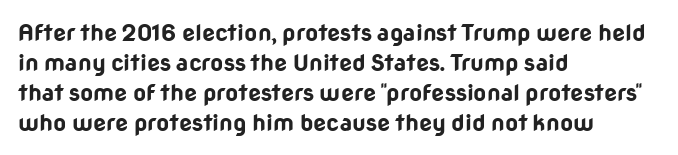
Designer's note — italics off, roman on. Clear beneath every line of the passage. Set as a true bold cut, around the 700 mark. How would I describe the line gaps? Plain and ordinary.
